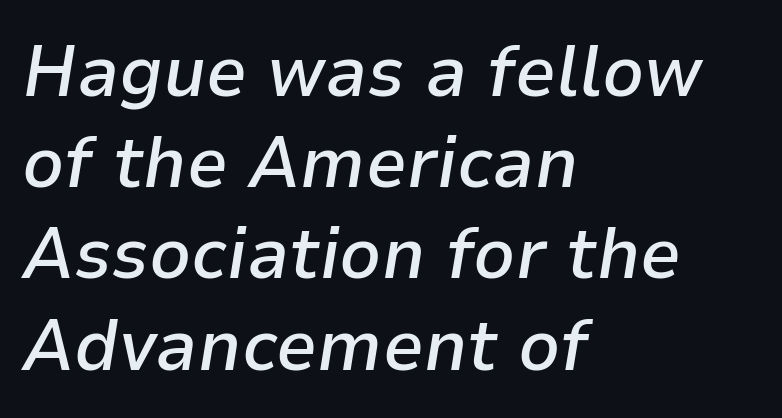
The image shows 73 px semibold type, italic (leaning right); set left-aligned, normal line spacing (1.25x), normal letter spacing, not underlined; low stroke contrast and a medium x-height.
